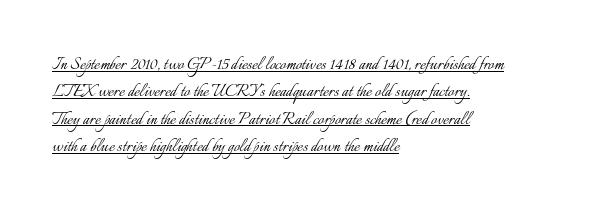
The passage shown is not bold in any degree. Typeset ragged right — the left edge is the straight one. Underlining? Definitely there. The face used here is rendered with its standard letterfit.
